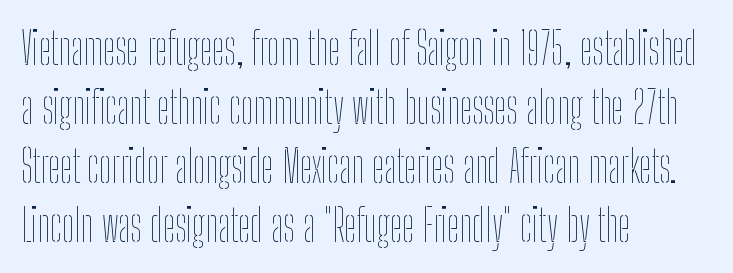
The image shows 44 px thin, condensed type, upright; set left-aligned, normal line spacing (1.34x), normal letter spacing, not underlined; low stroke contrast and a medium x-height.
